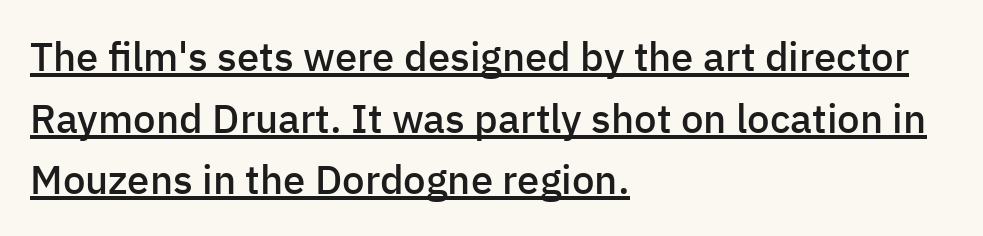
The image shows 40 px semibold sans-serif type, upright; set left-aligned, normal line spacing (1.54x), normal letter spacing, underlined; low stroke contrast and a medium x-height.
